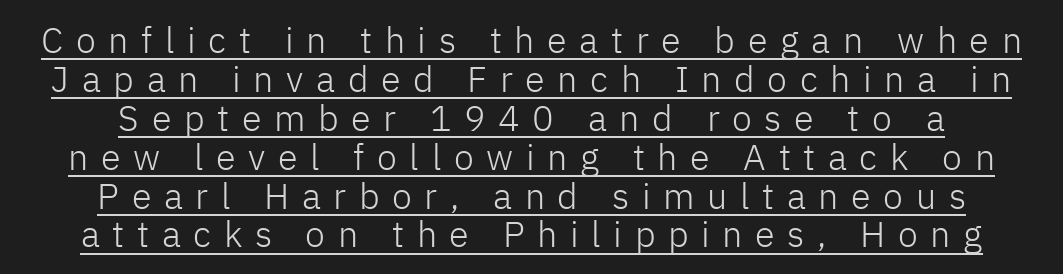
Q: Is the text bold? A: No.
Q: Is the text italic (slanted)? A: No, it is upright.
Q: Is the typeface a serif or a sans-serif typeface? A: Sans-serif.
Q: Is the text underlined? A: Yes.
Q: How is the paragraph aligned? A: Centered.
Q: Is the spacing between letters normal or unusually wide? A: Unusually wide.
Q: Is the spacing between lines tight, normal or loose? A: Tight.
Q: Width (condensed, normal, or wide)? A: Normal.
Q: Stroke contrast? A: Low.
Q: x-height? A: Medium.
Q: Monospaced? A: No.
